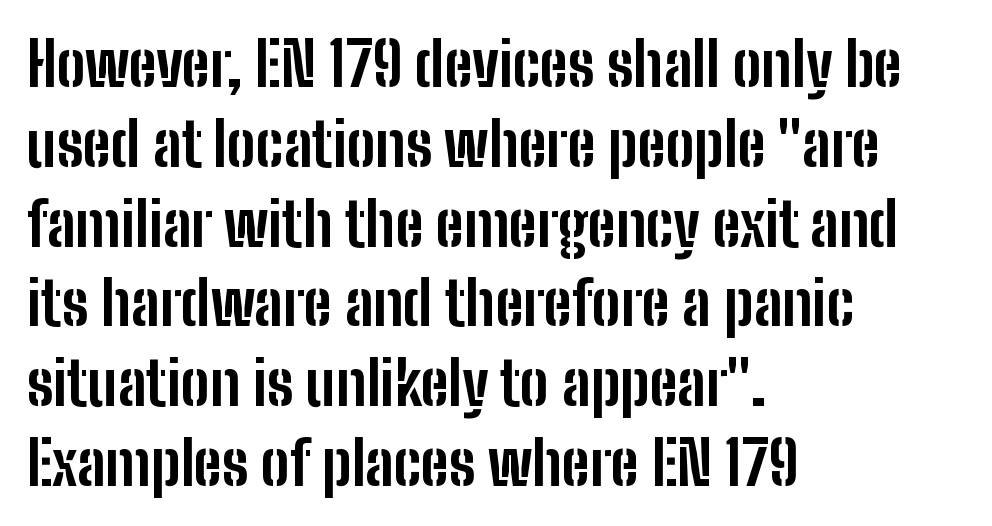
The image shows 60 px bold, condensed sans-serif type, upright; set left-aligned, normal line spacing (1.33x), normal letter spacing, not underlined; low stroke contrast and a medium x-height.
